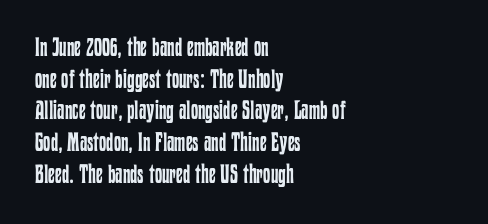
Nope, not italic — everything's standing straight. The font is comparable to plain body text, perhaps lighter. Inter-character spacing is left at the font's built-in metrics. The zone under the glyphs is completely vacant. These lines are set flush left with a ragged right edge.
